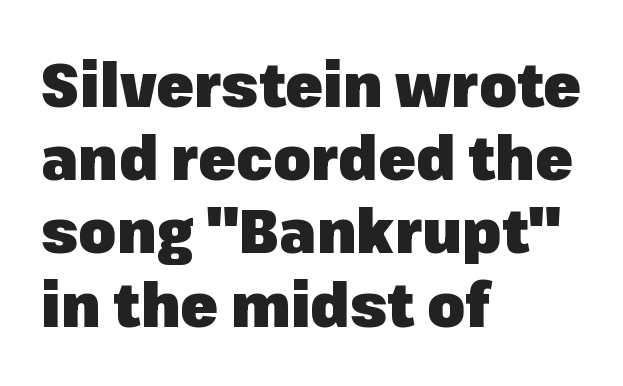
Decoration check: the copy has no underline. All the whitespace from short lines collects on the right. Notice how thick the strokes are: this is what a full bold looks like. The letters carry no serifs — their stems end cleanly without finishing strokes. Upright lettering throughout. Standard letterfit; no display-style spreading of the glyphs.
